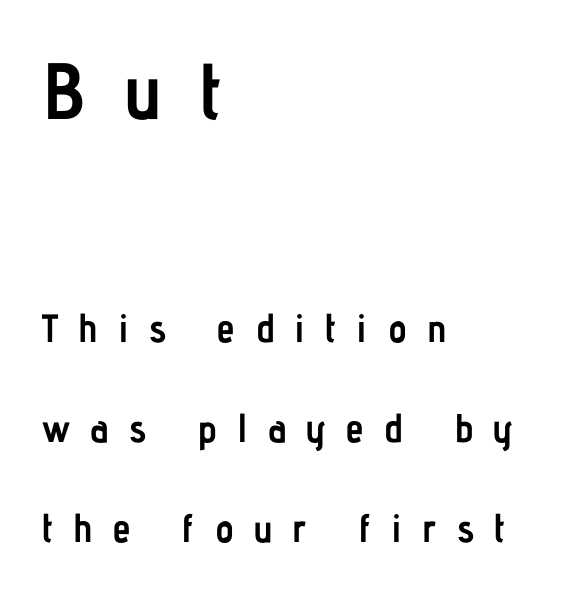
Q: Is the text bold? A: Yes.
Q: Is the text italic (slanted)? A: No, it is upright.
Q: Is the typeface a serif or a sans-serif typeface? A: Sans-serif.
Q: Is the text underlined? A: No.
Q: How is the paragraph aligned? A: Left-aligned.
Q: Is the spacing between letters normal or unusually wide? A: Unusually wide.
Q: Is the spacing between lines tight, normal or loose? A: Loose.
Q: Which block of text is set in a larger size, the first (top) or the second (bottom)? A: The first (top) one.
Q: Width (condensed, normal, or wide)? A: Condensed.
Q: Stroke contrast? A: Low.
Q: x-height? A: Medium.
Q: Monospaced? A: No.
